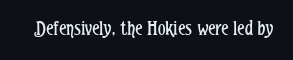
Q: Is the text bold? A: No.
Q: Is the text italic (slanted)? A: No, it is upright.
Q: Is the text underlined? A: No.
Q: Is the spacing between letters normal or unusually wide? A: Normal.
